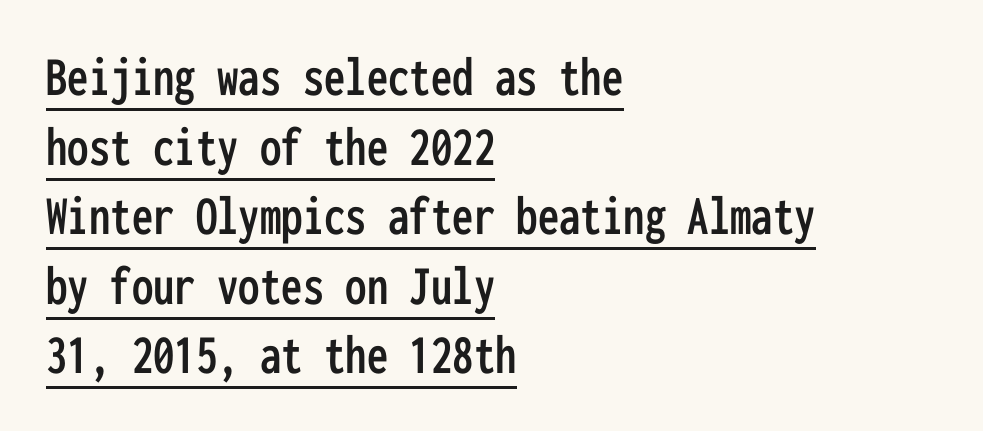
{"serif": "no", "italic": "no", "width": "condensed", "stroke_contrast": "low", "x_height": "medium", "monospaced": "yes", "underline": "yes", "align": "left", "line_spacing_ratio": 1.22, "letter_spacing": "normal", "letter_spacing_em": 0.0, "glyph_px": 57}
